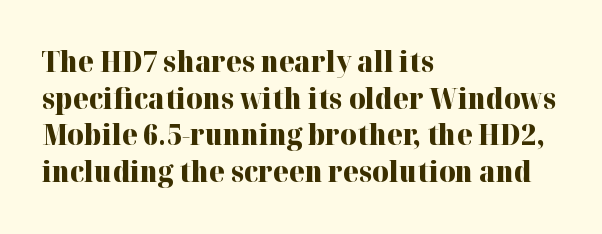
Q: Is the text bold? A: Yes.
Q: Is the text italic (slanted)? A: No, it is upright.
Q: Is the typeface a serif or a sans-serif typeface? A: Serif.
Q: Is the text underlined? A: No.
Q: How is the paragraph aligned? A: Left-aligned.
Q: Is the spacing between letters normal or unusually wide? A: Normal.
Q: Is the spacing between lines tight, normal or loose? A: Normal.
Q: Width (condensed, normal, or wide)? A: Normal.
Q: Stroke contrast? A: High.
Q: x-height? A: Medium.
Q: Monospaced? A: No.
